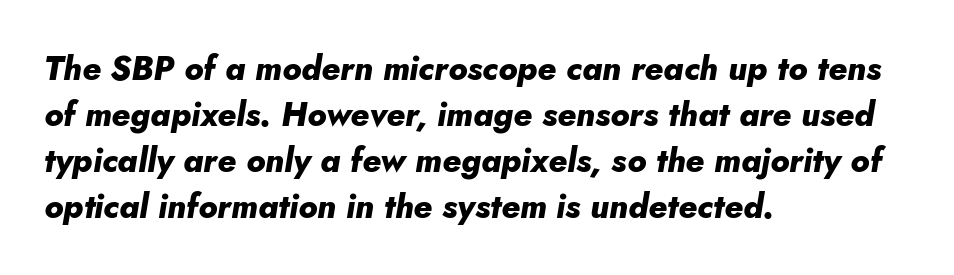
Observe the ordinary spacing: letters are neighbours, not strangers. Do the characters align in a grid? No, the font is proportional. A classic flush-left, rag-right setting is used for this passage. Just letters on the line, the space beneath them empty. Slanted lettering throughout. Heavy-handed strokes throughout: this text is bold.
